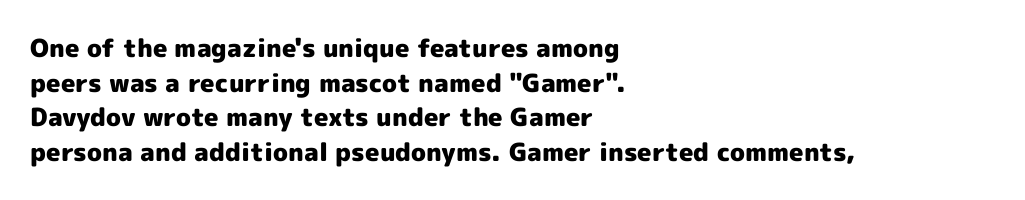
{"italic": "no", "bold": "yes", "underline": "no", "align": "left", "line_spacing": "normal", "line_spacing_ratio": 1.39, "letter_spacing": "normal", "letter_spacing_em": 0.0, "glyph_px": 25}
